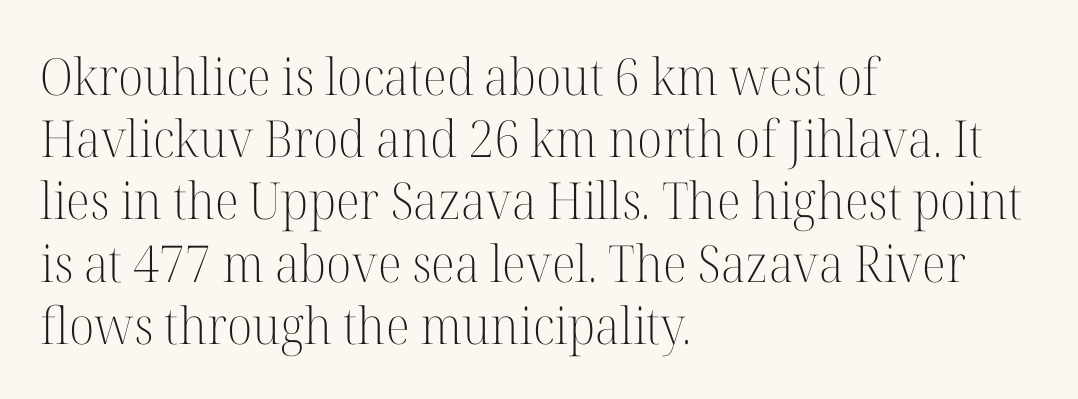
{"serif": "yes", "italic": "no", "bold": "no", "weight": "light", "width": "normal", "stroke_contrast": "high", "x_height": "medium", "monospaced": "no", "underline": "no", "align": "left", "line_spacing_ratio": 1.22, "letter_spacing": "normal", "letter_spacing_em": 0.0, "glyph_px": 51}
